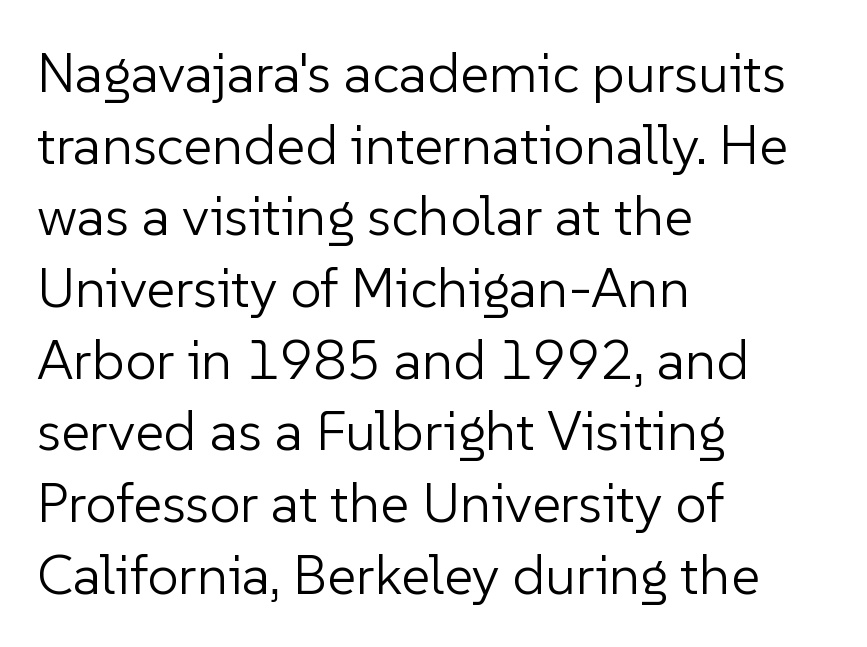
Q: Is the text bold? A: No.
Q: Is the text italic (slanted)? A: No, it is upright.
Q: Is the typeface a serif or a sans-serif typeface? A: Sans-serif.
Q: Is the text underlined? A: No.
Q: How is the paragraph aligned? A: Left-aligned.
Q: Is the spacing between letters normal or unusually wide? A: Normal.
Q: Is the spacing between lines tight, normal or loose? A: Normal.
Q: Width (condensed, normal, or wide)? A: Normal.
Q: Stroke contrast? A: Low.
Q: x-height? A: Medium.
Q: Monospaced? A: No.
